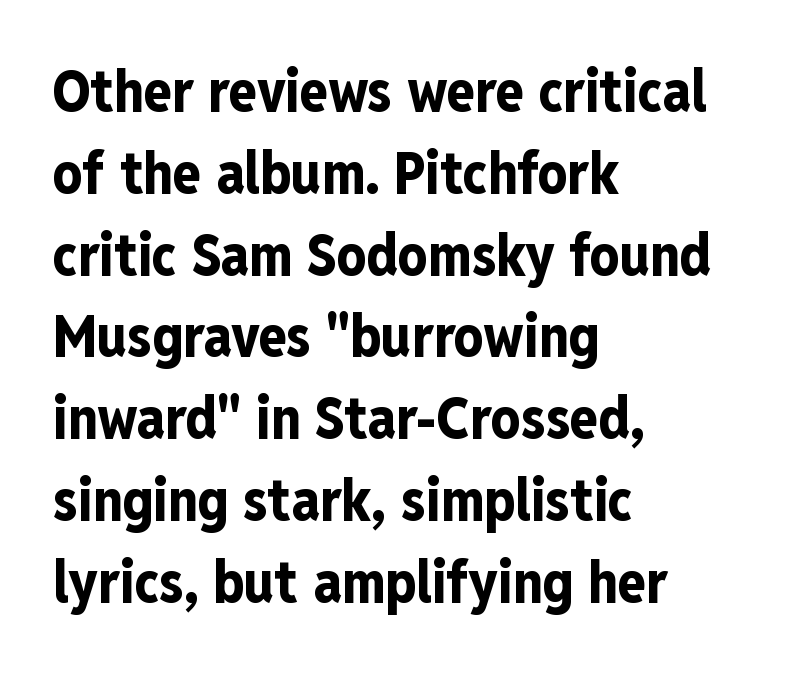
Q: Is the text bold? A: Yes.
Q: Is the text italic (slanted)? A: No, it is upright.
Q: Is the typeface a serif or a sans-serif typeface? A: Sans-serif.
Q: Is the text underlined? A: No.
Q: How is the paragraph aligned? A: Left-aligned.
Q: Is the spacing between letters normal or unusually wide? A: Normal.
Q: Is the spacing between lines tight, normal or loose? A: Normal.
Q: Width (condensed, normal, or wide)? A: Condensed.
Q: Stroke contrast? A: Low.
Q: x-height? A: Medium.
Q: Monospaced? A: No.
